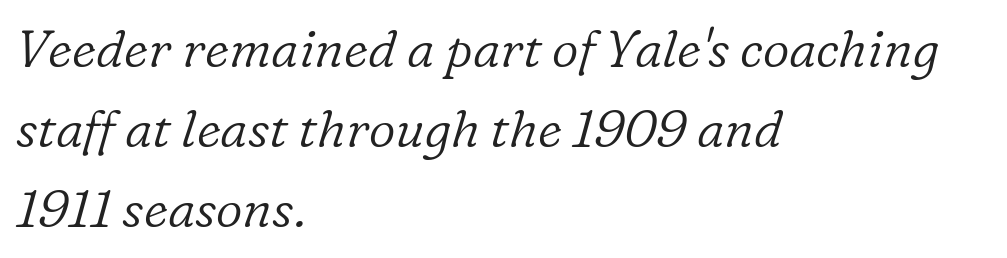
If you measured baseline to baseline, you'd find a middling distance. Glance below the letters and you will spot only blank space. Every character sits at an angle, as italics do. The weight would be labelled regular, book, light, or lighter still.
